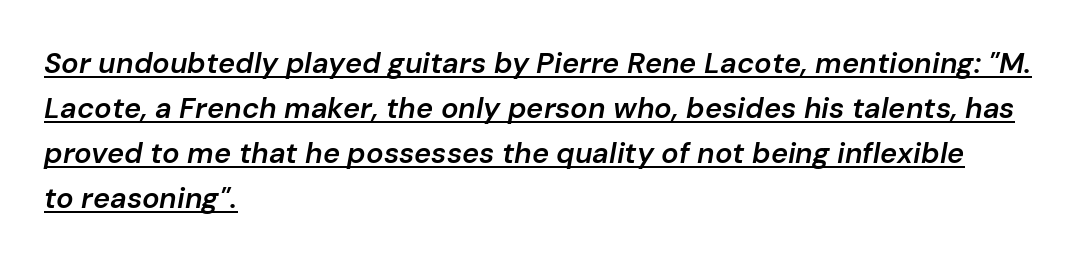
Its strokes are somewhat broadened, the hallmark of semibold type. This block has exactly the height ordinary leading produces. The paragraph has a hard left edge and a soft right edge. Proportional: the letters do not fall into vertical columns.
